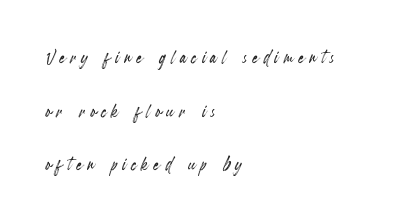
Q: Is the text italic (slanted)? A: Yes.
Q: Is the text underlined? A: No.
Q: How is the paragraph aligned? A: Left-aligned.
Q: Is the spacing between letters normal or unusually wide? A: Unusually wide.
Q: Is the spacing between lines tight, normal or loose? A: Loose.
